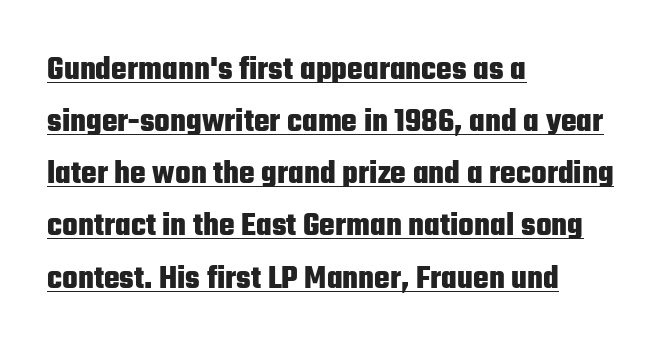
The image shows 33 px heavy, condensed sans-serif type, upright; set left-aligned, normal line spacing (1.58x), normal letter spacing, underlined; low stroke contrast and a medium x-height.
